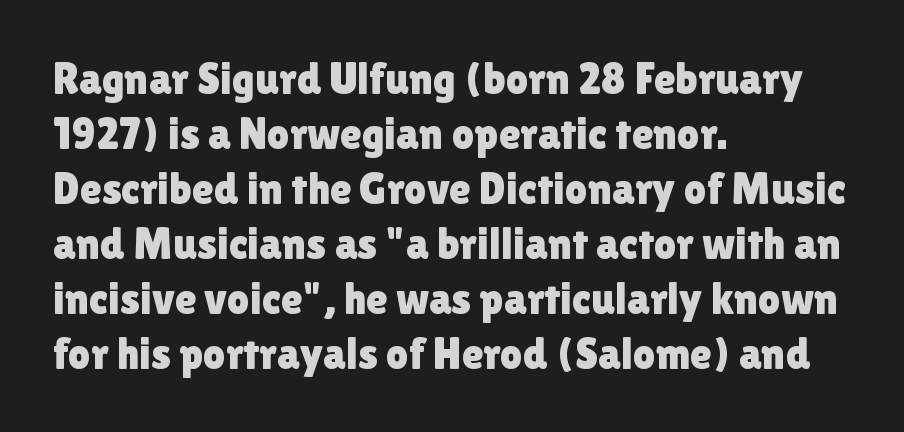
Characters follow at the spacing the type designer built in. These lines are rendered in a variable-pitch font. This is the regular roman posture of the typeface. The glyphs in this specimen are sans serif. The space between consecutive lines is moderate.
